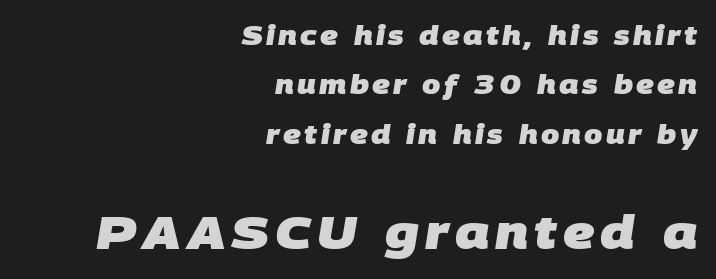
The image shows 46 px heavy sans-serif type; set right-aligned, loose line spacing (1.9x), not underlined; the second (bottom) block is 1.77x larger; low stroke contrast and a large x-height.
